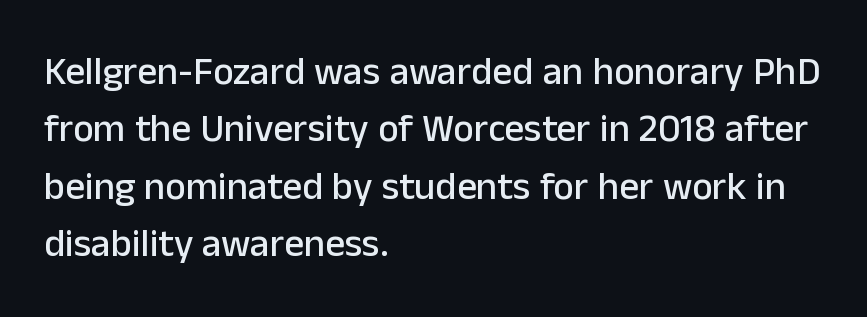
{"serif": "no", "italic": "no", "width": "normal", "stroke_contrast": "low", "x_height": "medium", "monospaced": "no", "underline": "no", "align": "left", "line_spacing": "normal", "line_spacing_ratio": 1.47, "letter_spacing": "normal", "letter_spacing_em": 0.0, "glyph_px": 39}
